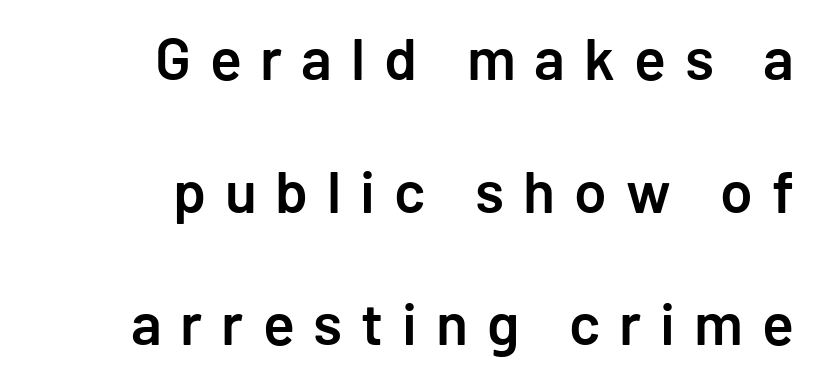
The image shows 59 px semibold sans-serif type, upright; set right-aligned, loose line spacing (2.25x), unusually wide letter spacing (+0.32 em), not underlined; low stroke contrast and a medium x-height.
